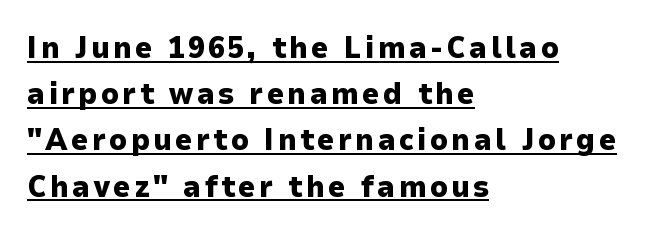
{"serif": "no", "italic": "no", "bold": "yes", "weight": "heavy", "width": "normal", "stroke_contrast": "low", "x_height": "medium", "monospaced": "no", "underline": "yes", "align": "left", "line_spacing": "normal", "line_spacing_ratio": 1.54, "glyph_px": 30}
